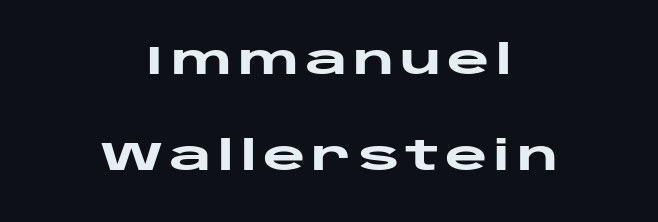
The image shows 41 px heavy, wide sans-serif type, upright; set centered, loose line spacing (2.35x), not underlined; low stroke contrast and a large x-height.
